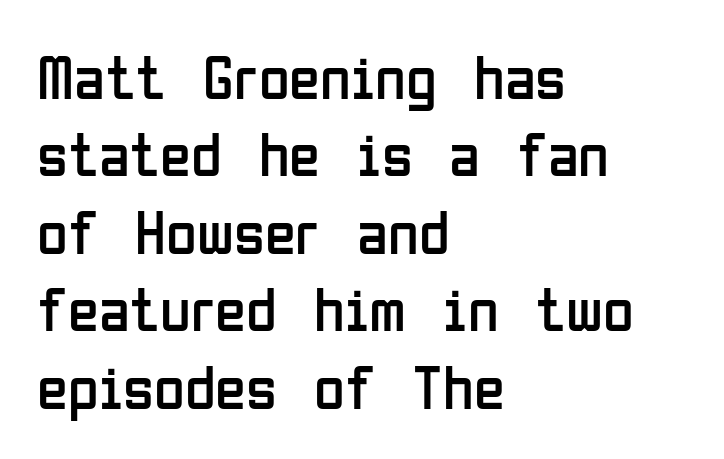
The image shows 63 px regular-weight, condensed sans-serif type, upright; set left-aligned, line spacing 1.23x, normal letter spacing, not underlined; low stroke contrast and a medium x-height.
